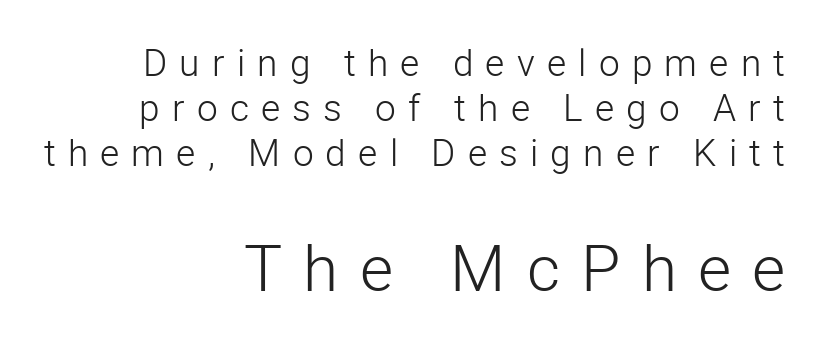
{"serif": "no", "italic": "no", "bold": "no", "weight": "light", "width": "normal", "stroke_contrast": "low", "x_height": "medium", "monospaced": "no", "underline": "no", "align": "right", "line_spacing_ratio": 1.22, "letter_spacing": "wide", "letter_spacing_em": 0.33, "larger_block": "second", "size_ratio": 1.73, "glyph_px": 64}
